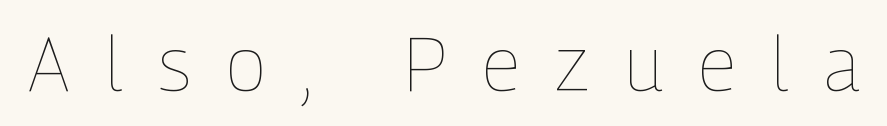
The image shows 75 px thin, condensed type, upright; set unusually wide letter spacing (+0.48 em), not underlined; low stroke contrast and a medium x-height.
